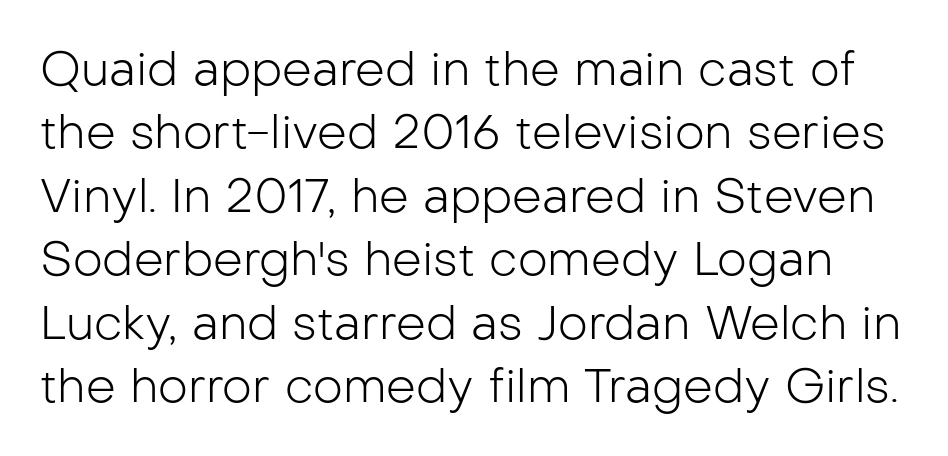
Q: Is the text bold? A: No.
Q: Is the text italic (slanted)? A: No, it is upright.
Q: Is the typeface a serif or a sans-serif typeface? A: Sans-serif.
Q: Is the text underlined? A: No.
Q: Is the spacing between letters normal or unusually wide? A: Normal.
Q: Is the spacing between lines tight, normal or loose? A: Normal.
Q: Width (condensed, normal, or wide)? A: Normal.
Q: Stroke contrast? A: Low.
Q: x-height? A: Medium.
Q: Monospaced? A: No.
